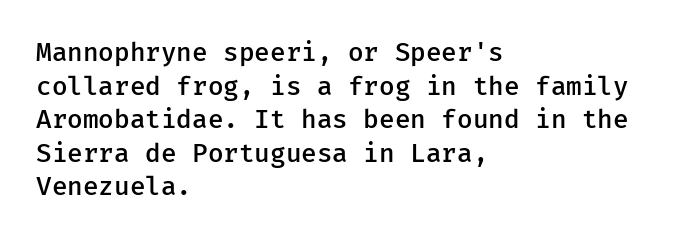
Each row of text sits above clean, open space. Notice how the passage keeps a crisp vertical edge on the left only. These lines keep a tight, regular rhythm from letter to letter. The strokes are fattened partway — semibold, not bold. Regarding leading, the lines here are spaced in the standard way. Upright lettering throughout.
